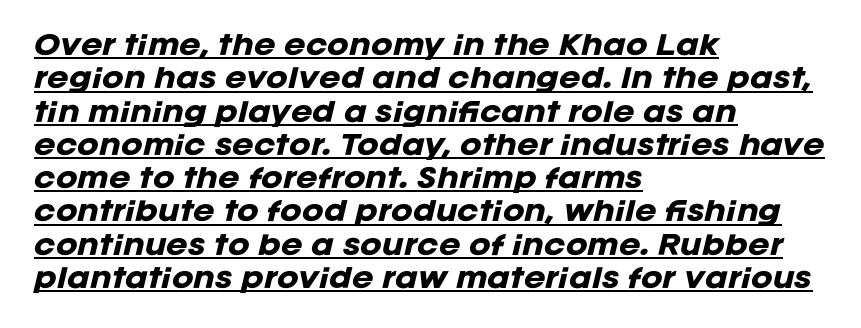
{"italic": "yes", "lean": "right", "slant_degrees": 12, "bold": "yes", "underline": "yes", "align": "left", "line_spacing": "normal", "line_spacing_ratio": 1.28, "letter_spacing": "normal", "letter_spacing_em": 0.0, "glyph_px": 26}
